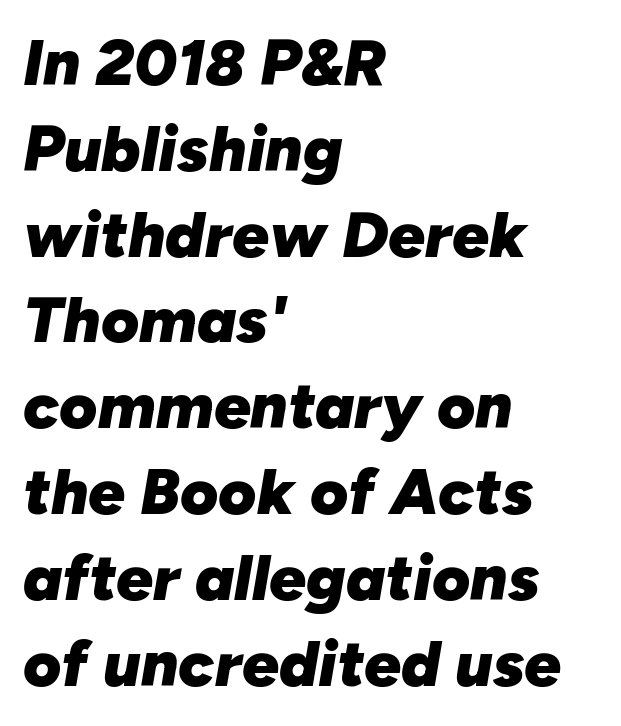
Q: Is the text bold? A: Yes.
Q: Is the text italic (slanted)? A: Yes, it leans right by about 10 degrees.
Q: Is the text underlined? A: No.
Q: How is the paragraph aligned? A: Left-aligned.
Q: Is the spacing between letters normal or unusually wide? A: Normal.
Q: Is the spacing between lines tight, normal or loose? A: Normal.
Q: Width (condensed, normal, or wide)? A: Normal.
Q: Stroke contrast? A: Low.
Q: x-height? A: Medium.
Q: Monospaced? A: No.
